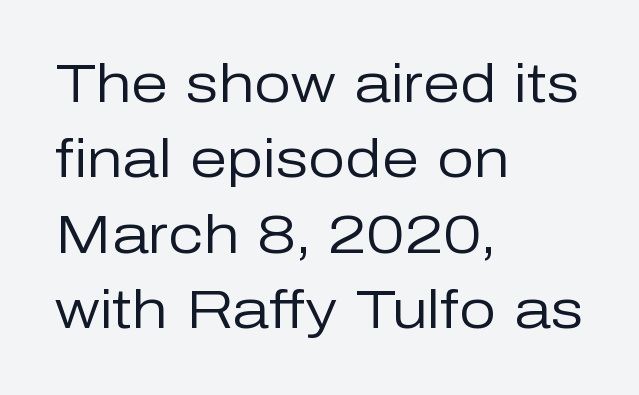
Q: Is the text bold? A: No.
Q: Is the text italic (slanted)? A: No, it is upright.
Q: Is the typeface a serif or a sans-serif typeface? A: Sans-serif.
Q: Is the text underlined? A: No.
Q: How is the paragraph aligned? A: Left-aligned.
Q: Is the spacing between letters normal or unusually wide? A: Normal.
Q: Is the spacing between lines tight, normal or loose? A: Normal.
Q: Width (condensed, normal, or wide)? A: Normal.
Q: Stroke contrast? A: Low.
Q: x-height? A: Medium.
Q: Monospaced? A: No.
